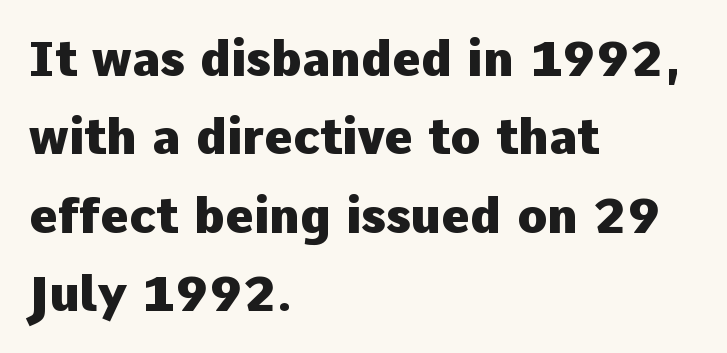
The image shows 49 px heavy sans-serif type, upright; set left-aligned, normal line spacing (1.6x), normal letter spacing, not underlined; low stroke contrast and a medium x-height.
